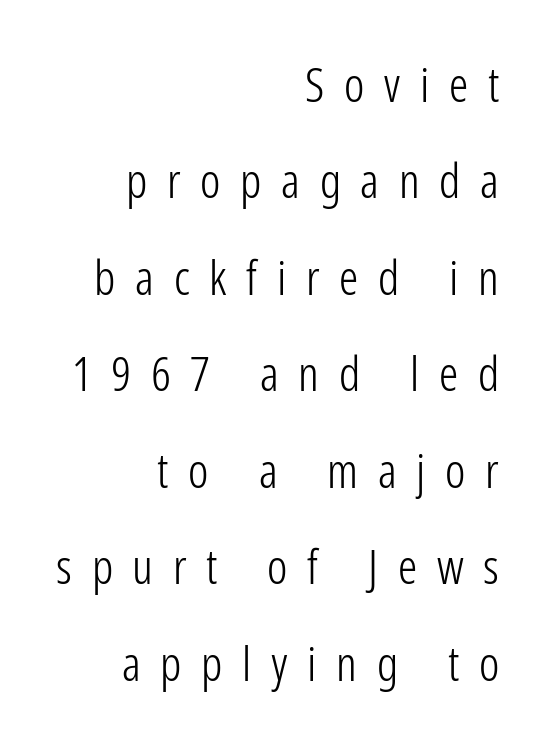
In terms of letterspacing, this is a distinctly airy, spread setting. Is the type heavy? It reads as light-to-regular instead. Interline gaps are noticeably wide in this sample. Letters rest on an invisible, unmarked baseline.
